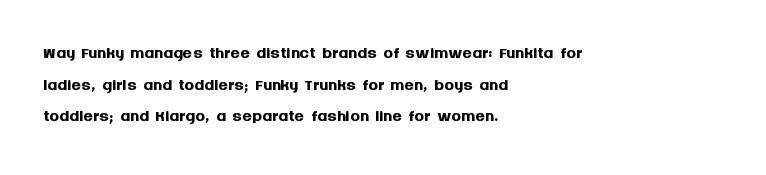
The image shows 24 px bold type, upright; set left-aligned, normal line spacing (1.32x), normal letter spacing, not underlined.
